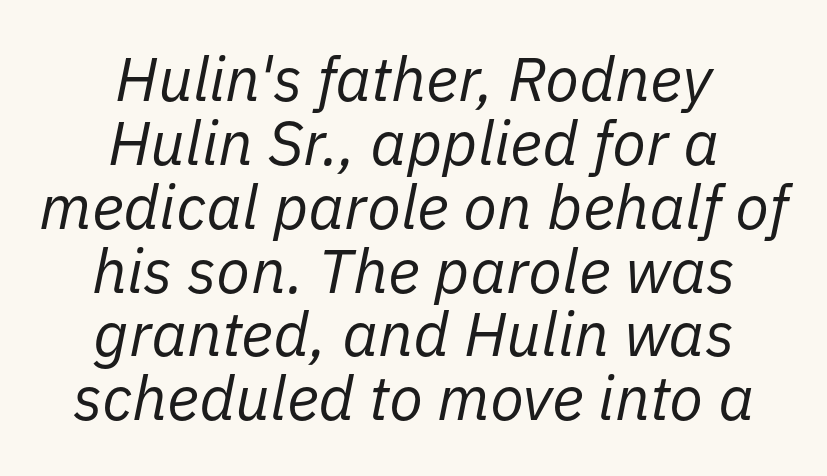
The image shows 62 px regular-weight type, italic (leaning right); set centered, tight line spacing (1.03x), normal letter spacing, not underlined; low stroke contrast and a medium x-height.
